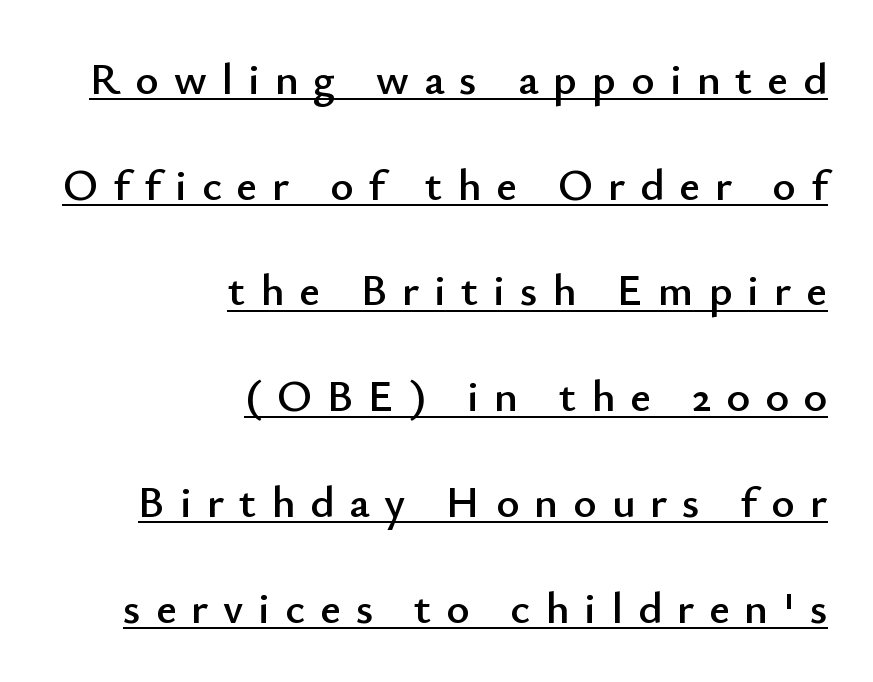
The image shows 45 px sans-serif type, upright; set right-aligned, loose line spacing (2.35x), unusually wide letter spacing (+0.33 em), underlined; low stroke contrast and a small x-height.
